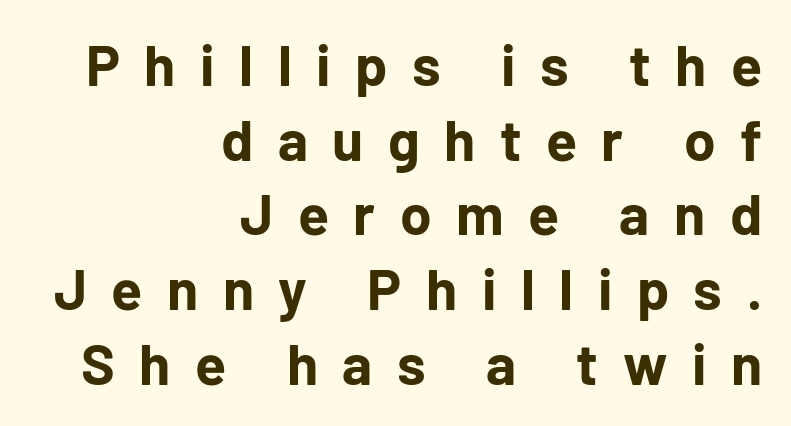
{"serif": "no", "italic": "no", "bold": "yes", "weight": "bold", "width": "normal", "stroke_contrast": "low", "x_height": "medium", "monospaced": "no", "underline": "no", "align": "right", "line_spacing": "normal", "line_spacing_ratio": 1.31, "letter_spacing": "wide", "letter_spacing_em": 0.43, "glyph_px": 57}
